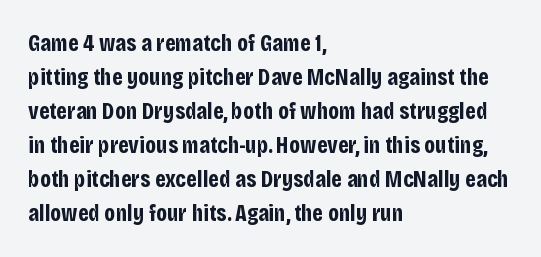
{"italic": "no", "bold": "yes", "underline": "no", "align": "left", "line_spacing": "normal", "line_spacing_ratio": 1.42, "letter_spacing": "normal", "letter_spacing_em": 0.0, "glyph_px": 24}
